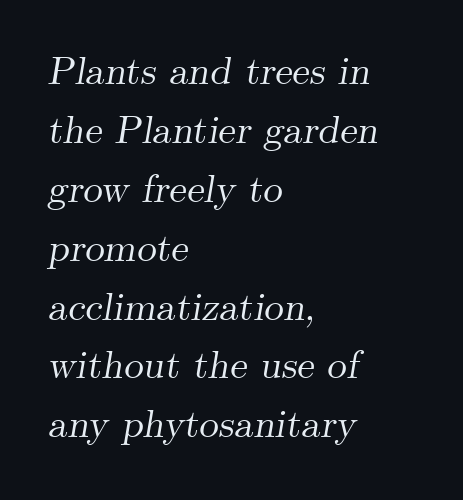
Q: Is the text italic (slanted)? A: Yes, it leans right by about 9 degrees.
Q: Is the typeface a serif or a sans-serif typeface? A: Serif.
Q: Is the text underlined? A: No.
Q: How is the paragraph aligned? A: Left-aligned.
Q: Is the spacing between letters normal or unusually wide? A: Normal.
Q: Is the spacing between lines tight, normal or loose? A: Normal.
Q: Width (condensed, normal, or wide)? A: Normal.
Q: Stroke contrast? A: Medium.
Q: x-height? A: Small.
Q: Monospaced? A: No.
